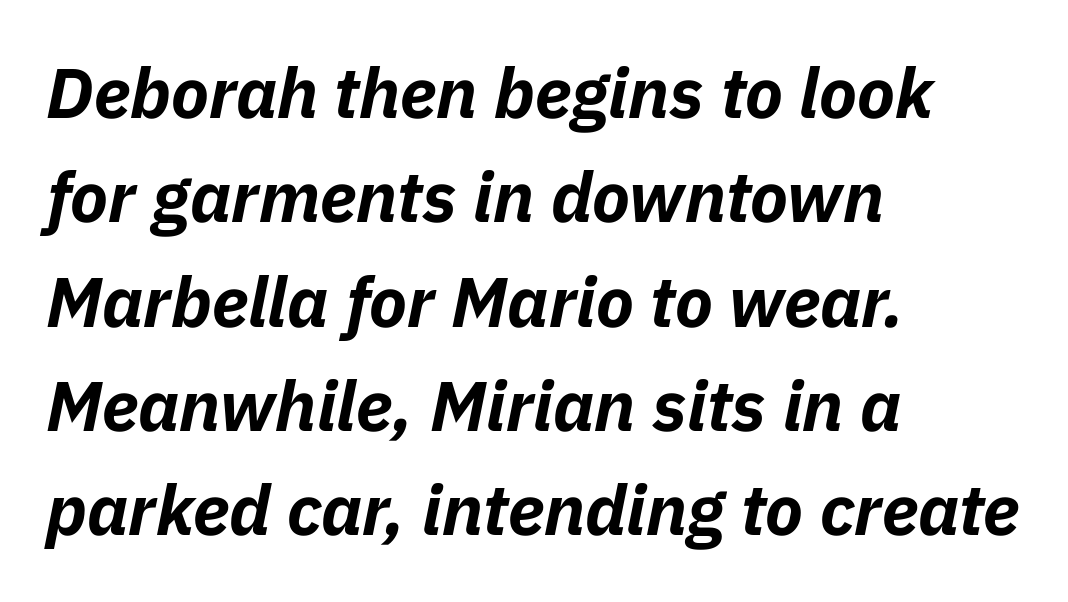
Q: Is the text bold? A: Yes.
Q: Is the text italic (slanted)? A: Yes, it leans right by about 11 degrees.
Q: Is the text underlined? A: No.
Q: How is the paragraph aligned? A: Left-aligned.
Q: Is the spacing between letters normal or unusually wide? A: Normal.
Q: Is the spacing between lines tight, normal or loose? A: Normal.
Q: Width (condensed, normal, or wide)? A: Normal.
Q: Stroke contrast? A: Low.
Q: x-height? A: Medium.
Q: Monospaced? A: No.
